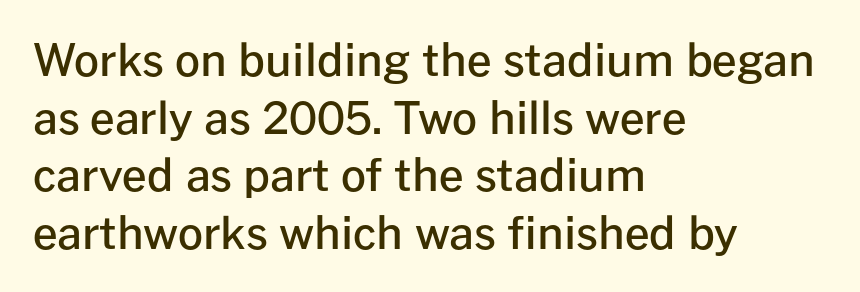
{"serif": "no", "italic": "no", "bold": "semi", "weight": "semibold", "width": "normal", "stroke_contrast": "low", "x_height": "medium", "monospaced": "no", "underline": "no", "align": "left", "line_spacing": "normal", "line_spacing_ratio": 1.31, "letter_spacing": "normal", "letter_spacing_em": 0.0, "glyph_px": 44}
